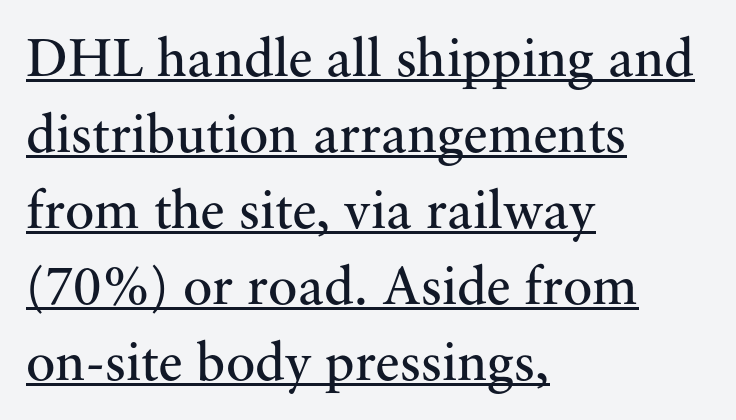
Q: Is the text bold? A: No.
Q: Is the text italic (slanted)? A: No, it is upright.
Q: Is the typeface a serif or a sans-serif typeface? A: Serif.
Q: Is the text underlined? A: Yes.
Q: How is the paragraph aligned? A: Left-aligned.
Q: Is the spacing between letters normal or unusually wide? A: Normal.
Q: Is the spacing between lines tight, normal or loose? A: Normal.
Q: Width (condensed, normal, or wide)? A: Normal.
Q: Stroke contrast? A: Medium.
Q: x-height? A: Small.
Q: Monospaced? A: No.
